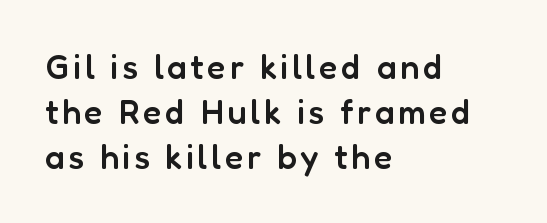
The image shows 34 px semibold sans-serif type, upright; set left-aligned, normal line spacing (1.32x), not underlined; low stroke contrast and a medium x-height.
